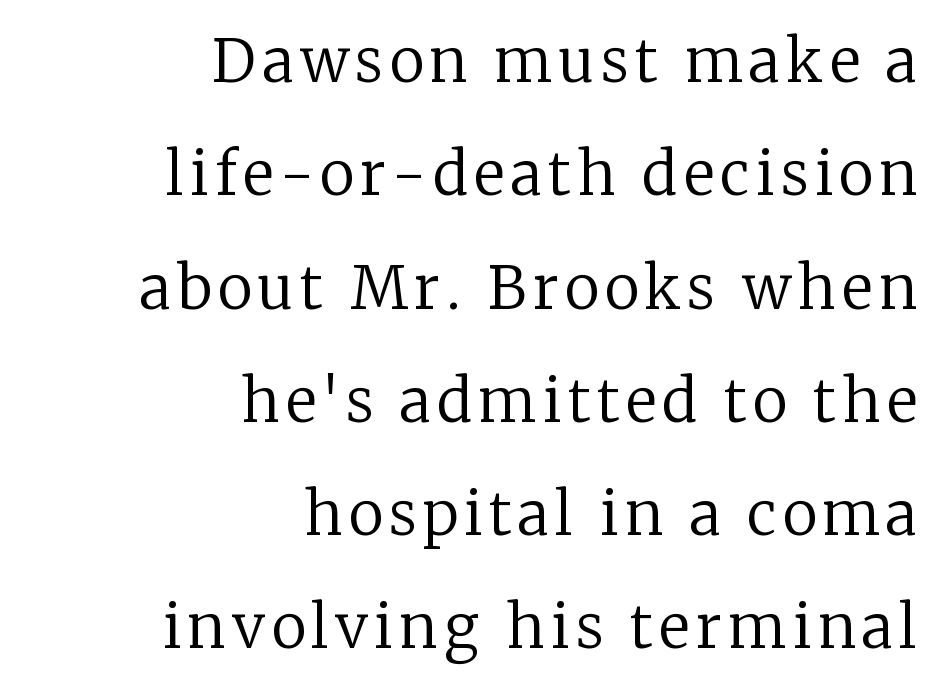
The image shows 59 px regular-weight serif type, upright; set right-aligned, loose line spacing (1.92x), not underlined; low stroke contrast and a medium x-height.
